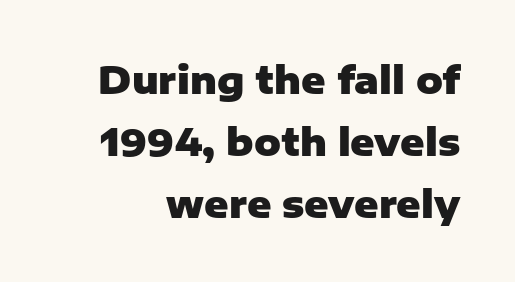
Nope, not italic — everything's standing straight. Is this a fixed-width face? No — the glyphs have proportional, varying widths. Inter-character spacing is left at the font's built-in metrics. Check under the words: just untouched page. Is there much room between lines? A standard amount, neither cramped nor airy. Weight: bold.
